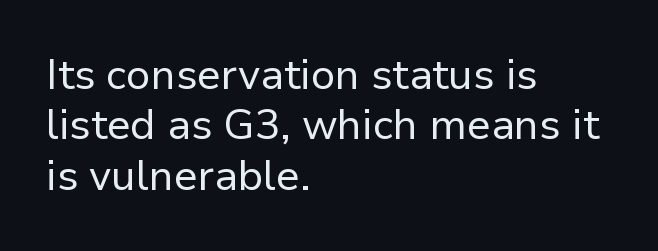
Q: Is the text bold? A: No.
Q: Is the text italic (slanted)? A: No, it is upright.
Q: Is the typeface a serif or a sans-serif typeface? A: Sans-serif.
Q: Is the text underlined? A: No.
Q: How is the paragraph aligned? A: Left-aligned.
Q: Is the spacing between letters normal or unusually wide? A: Normal.
Q: Width (condensed, normal, or wide)? A: Normal.
Q: Stroke contrast? A: Low.
Q: x-height? A: Medium.
Q: Monospaced? A: No.
